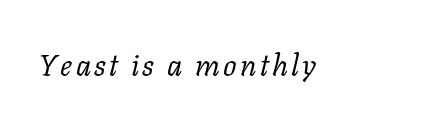
The image shows 30 px regular-weight serif type, italic (leaning right); set not underlined; low stroke contrast and a medium x-height.
